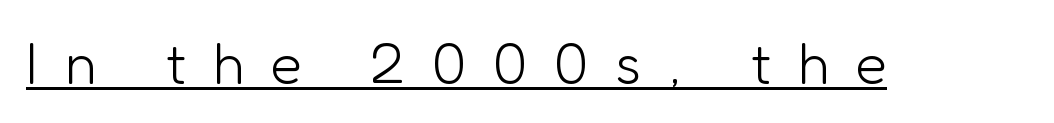
Descenders here cross a horizontal rule under the line. The font is comparable to plain body text, perhaps lighter. Italic? Not at all — the glyphs are vertical. Students, note that the glyphs here are deliberately spaced far apart. The face used here is proportionally spaced, like ordinary book or web type.
